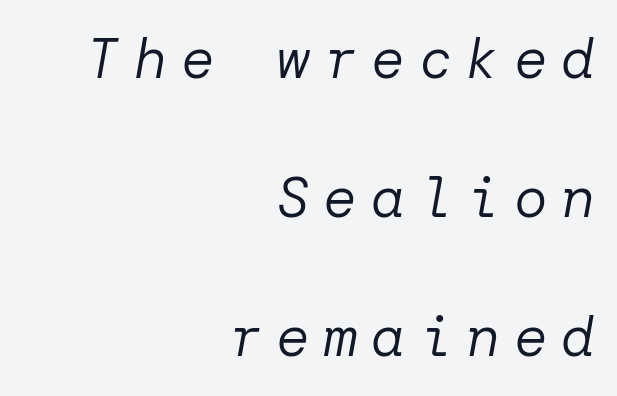
This sample uses an oblique cut, with every glyph tilted off the vertical. Compared with typical body copy, the letter spacing here is much looser. Weight: not bold — regular or lighter. Quick note: interline space is abundant. The space beneath each line is pristine and unruled. This rendering uses right alignment, leaving the left contour irregular.
